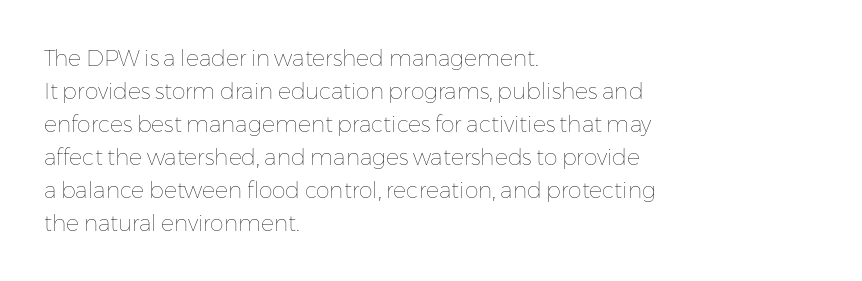
{"italic": "no", "bold": "no", "underline": "no", "align": "left", "line_spacing": "normal", "line_spacing_ratio": 1.5, "letter_spacing": "normal", "letter_spacing_em": 0.0, "glyph_px": 22}
